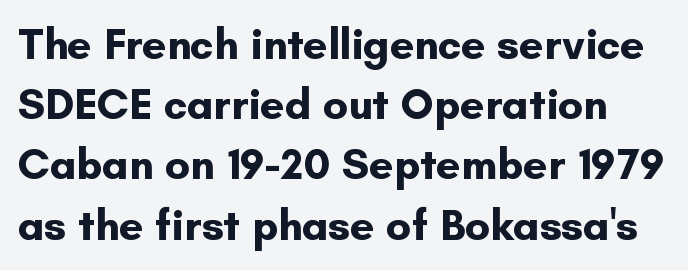
{"serif": "no", "italic": "no", "bold": "yes", "weight": "bold", "width": "normal", "stroke_contrast": "low", "x_height": "small", "monospaced": "no", "underline": "no", "line_spacing": "normal", "line_spacing_ratio": 1.4, "letter_spacing": "normal", "letter_spacing_em": 0.0, "glyph_px": 43}
